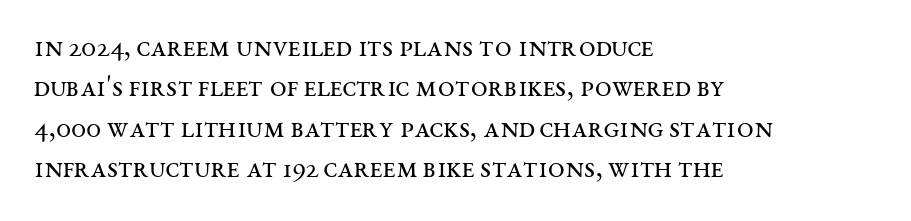
Leading matches the norm, producing a regular column. The passage shown has conventional tracking throughout. Heft: none added — not bold. The text was rendered using a seriffed face with decorative stroke endings.
